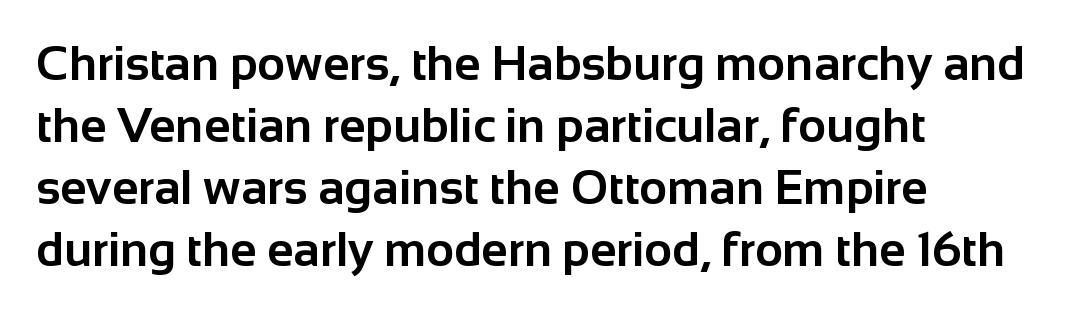
Q: Is the text bold? A: Yes.
Q: Is the text italic (slanted)? A: No, it is upright.
Q: Is the typeface a serif or a sans-serif typeface? A: Sans-serif.
Q: Is the text underlined? A: No.
Q: How is the paragraph aligned? A: Left-aligned.
Q: Is the spacing between letters normal or unusually wide? A: Normal.
Q: Is the spacing between lines tight, normal or loose? A: Normal.
Q: Width (condensed, normal, or wide)? A: Normal.
Q: Stroke contrast? A: Low.
Q: x-height? A: Medium.
Q: Monospaced? A: No.
